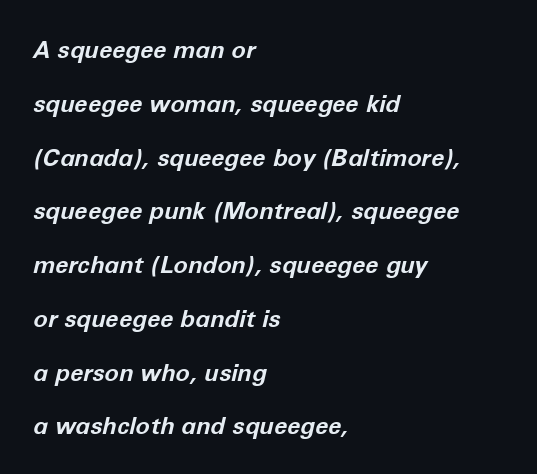
The image shows 24 px bold type, italic (leaning right); set left-aligned, loose line spacing (2.24x), normal letter spacing, not underlined.
